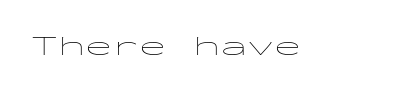
Has an underline been added? It has not. The type is set solid horizontally, with unmodified tracking. The characters are drawn with everyday or finer stroke widths. Every character sits straight up, as roman type does.
